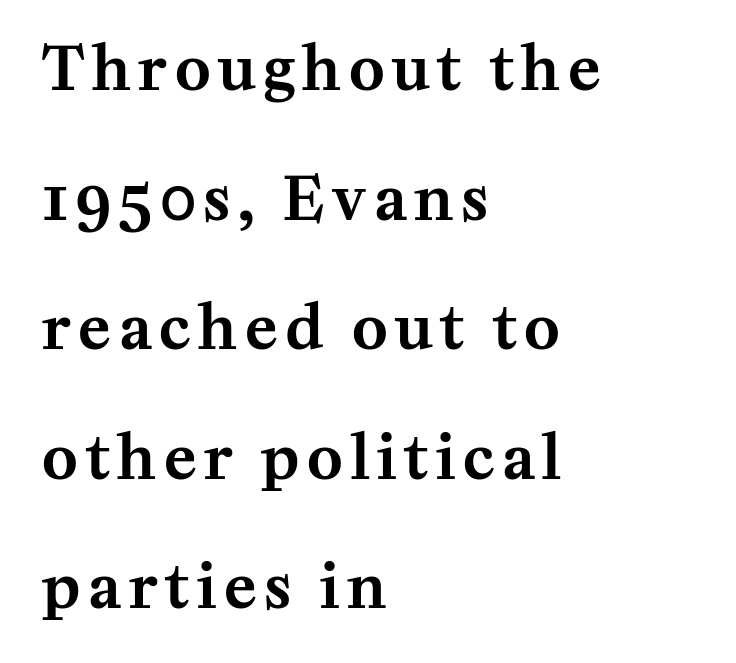
{"serif": "yes", "italic": "no", "width": "normal", "stroke_contrast": "medium", "x_height": "medium", "monospaced": "no", "underline": "no", "align": "left", "line_spacing": "loose", "line_spacing_ratio": 2.16, "glyph_px": 60}
